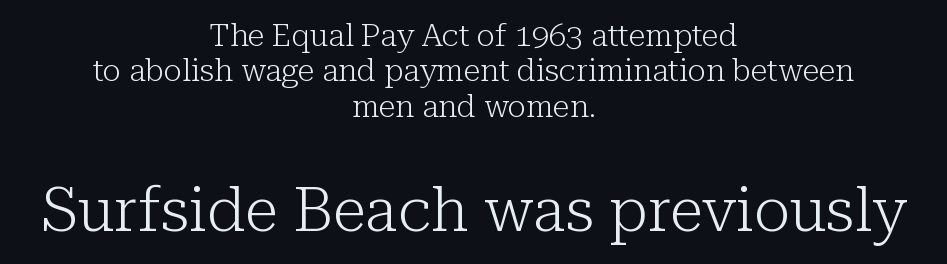
Does the lettering tilt? It doesn't — this is upright. Letterform terminals end in serifs throughout the passage. These lines are rendered in a variable-pitch font. No extra tracking has been applied to these lines. The typesetter chose a symmetrical, centered arrangement here. The space beneath each line is pristine and unruled.
